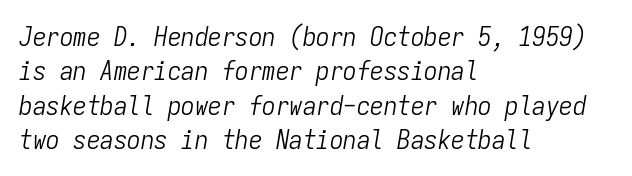
{"italic": "yes", "lean": "right", "slant_degrees": 9, "bold": "no", "underline": "no", "align": "left", "line_spacing": "normal", "line_spacing_ratio": 1.27, "letter_spacing": "normal", "letter_spacing_em": 0.0, "glyph_px": 27}
